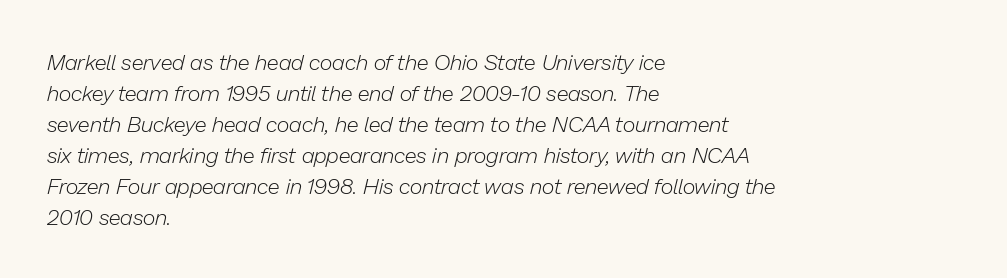
The image shows 22 px text type, italic (leaning right); set left-aligned, normal line spacing (1.41x), normal letter spacing, not underlined.
